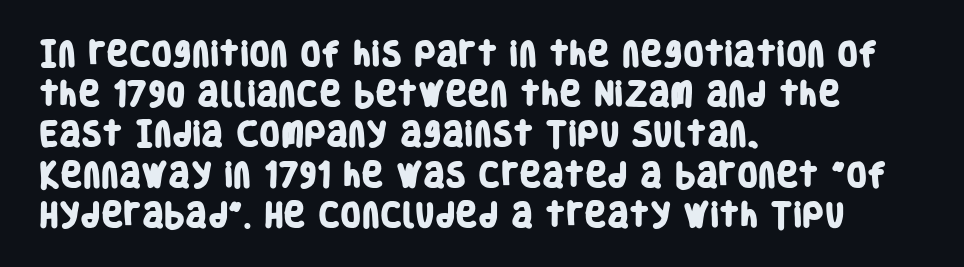
The image shows 27 px bold type; set left-aligned, normal line spacing (1.49x), normal letter spacing, not underlined.
